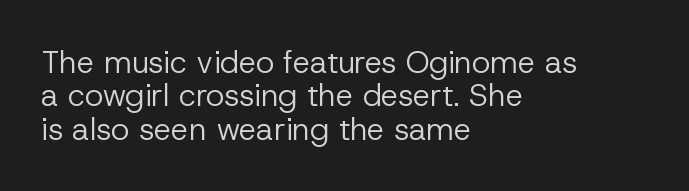
The characters display no serif detailing; their extremities are plain. The passage shown is not underscored anywhere. This is roman type, the default non-slanted kind. Does the copy run flush right? No — it runs flush left.
